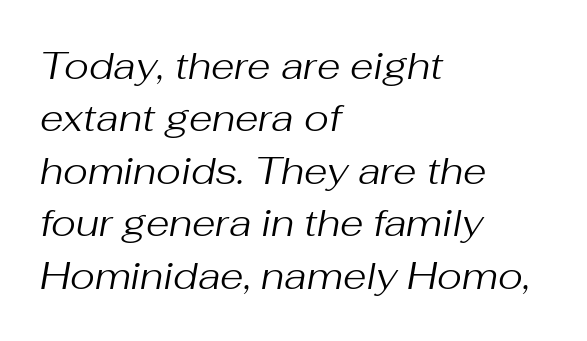
{"italic": "yes", "lean": "right", "slant_degrees": 10, "bold": "no", "weight": "regular", "width": "normal", "stroke_contrast": "medium", "x_height": "medium", "monospaced": "no", "underline": "no", "align": "left", "line_spacing": "normal", "line_spacing_ratio": 1.38, "letter_spacing": "normal", "letter_spacing_em": 0.0, "glyph_px": 38}
